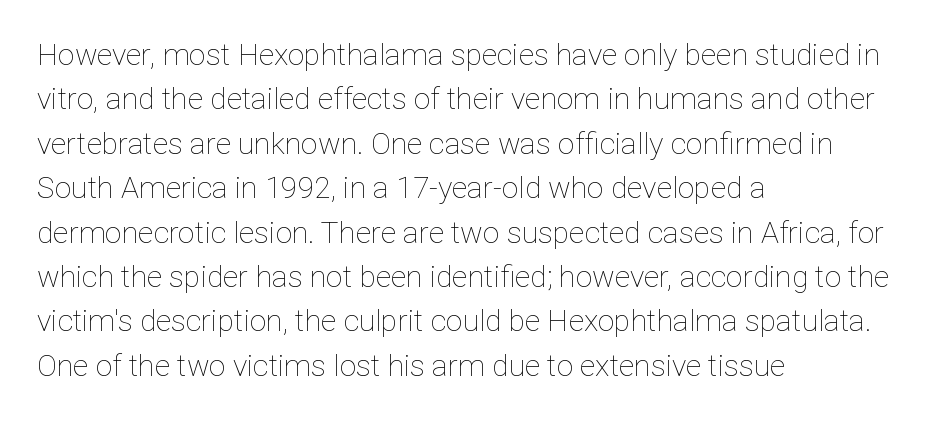
Q: Is the text bold? A: No.
Q: Is the text italic (slanted)? A: No, it is upright.
Q: Is the text underlined? A: No.
Q: How is the paragraph aligned? A: Left-aligned.
Q: Is the spacing between letters normal or unusually wide? A: Normal.
Q: Is the spacing between lines tight, normal or loose? A: Normal.
Q: Width (condensed, normal, or wide)? A: Normal.
Q: Stroke contrast? A: Low.
Q: x-height? A: Medium.
Q: Monospaced? A: No.
